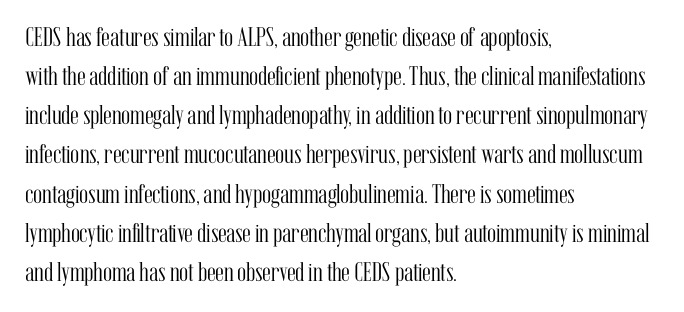
The image shows 27 px text type, upright; set left-aligned, normal line spacing (1.45x), normal letter spacing, not underlined.
